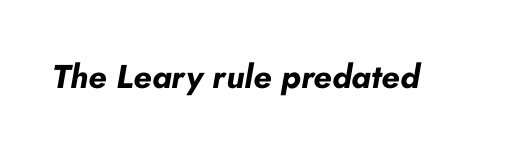
There's an unmistakable incline to the writing here. Clear beneath every line of the passage. What weight is shown? A full bold with thick strokes. Compared with typical body copy, the letter spacing here is the same. Note the varied advance widths — an 'i' is clearly narrower than an 'm'.
